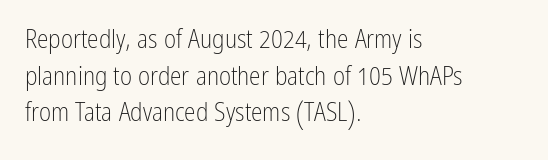
{"italic": "no", "bold": "no", "underline": "no", "align": "left", "line_spacing": "normal", "line_spacing_ratio": 1.41, "letter_spacing": "normal", "letter_spacing_em": 0.0, "glyph_px": 26}
